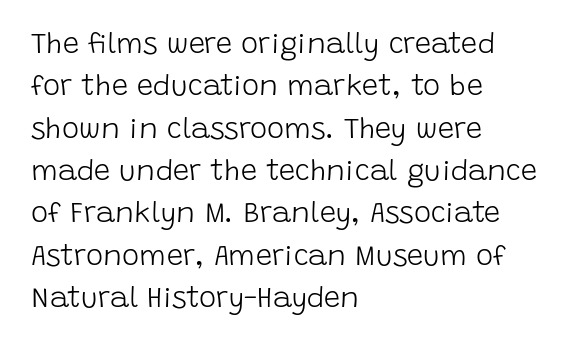
The image shows 29 px light sans-serif type, upright; set left-aligned, normal line spacing (1.46x), normal letter spacing, not underlined; low stroke contrast and a large x-height.
